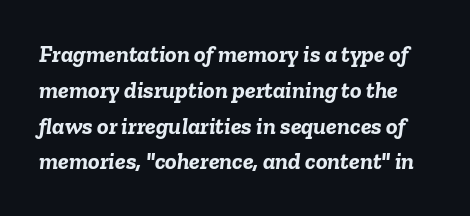
Q: Is the text bold? A: Yes.
Q: Is the text italic (slanted)? A: Yes, it leans right by about 6 degrees.
Q: Is the text underlined? A: No.
Q: Is the spacing between letters normal or unusually wide? A: Normal.
Q: Is the spacing between lines tight, normal or loose? A: Normal.
